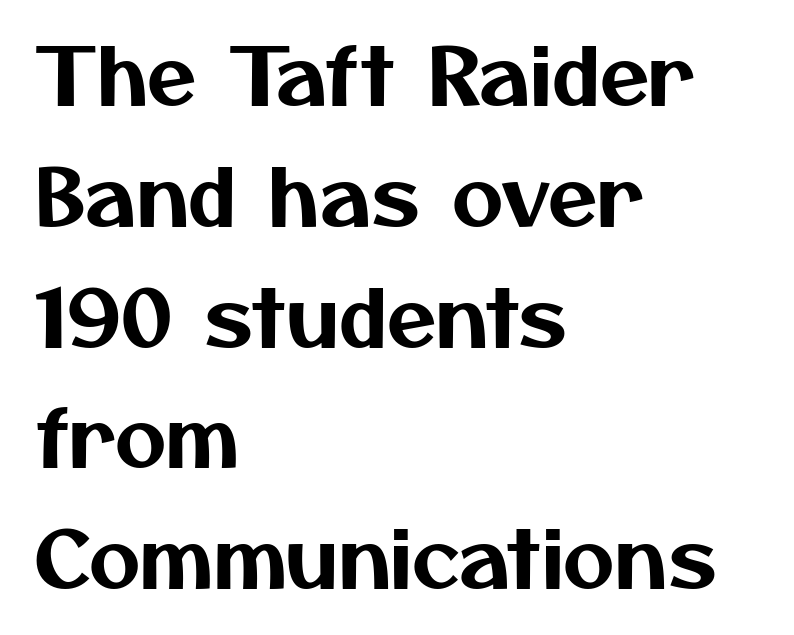
Q: Is the typeface a serif or a sans-serif typeface? A: Sans-serif.
Q: Is the text underlined? A: No.
Q: How is the paragraph aligned? A: Left-aligned.
Q: Is the spacing between letters normal or unusually wide? A: Normal.
Q: Is the spacing between lines tight, normal or loose? A: Normal.
Q: Width (condensed, normal, or wide)? A: Normal.
Q: Stroke contrast? A: Medium.
Q: x-height? A: Medium.
Q: Monospaced? A: No.
